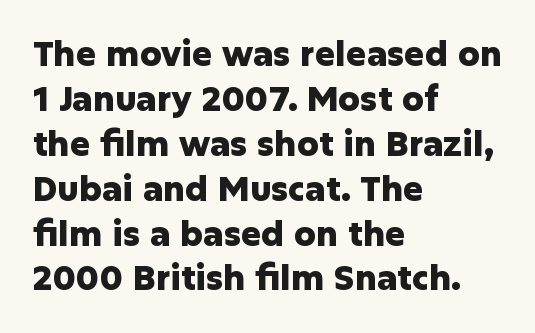
{"serif": "no", "italic": "no", "bold": "yes", "weight": "heavy", "width": "normal", "stroke_contrast": "low", "x_height": "medium", "monospaced": "no", "underline": "no", "align": "left", "line_spacing": "normal", "line_spacing_ratio": 1.32, "letter_spacing": "normal", "letter_spacing_em": 0.0, "glyph_px": 34}
